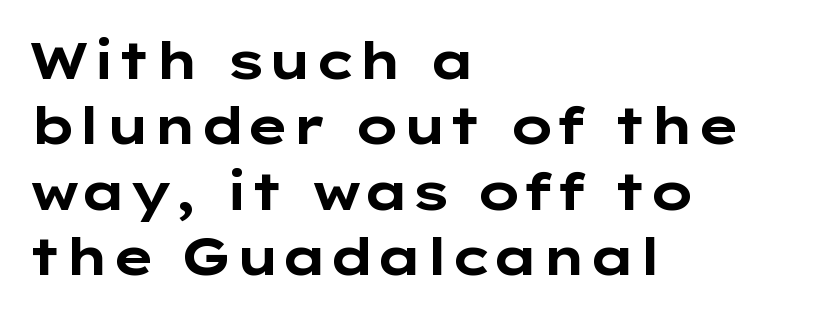
Q: Is the text bold? A: Yes.
Q: Is the text italic (slanted)? A: No, it is upright.
Q: Is the typeface a serif or a sans-serif typeface? A: Sans-serif.
Q: Is the text underlined? A: No.
Q: How is the paragraph aligned? A: Left-aligned.
Q: Is the spacing between letters normal or unusually wide? A: Normal.
Q: Is the spacing between lines tight, normal or loose? A: Normal.
Q: Width (condensed, normal, or wide)? A: Wide.
Q: Stroke contrast? A: Low.
Q: x-height? A: Medium.
Q: Monospaced? A: No.
